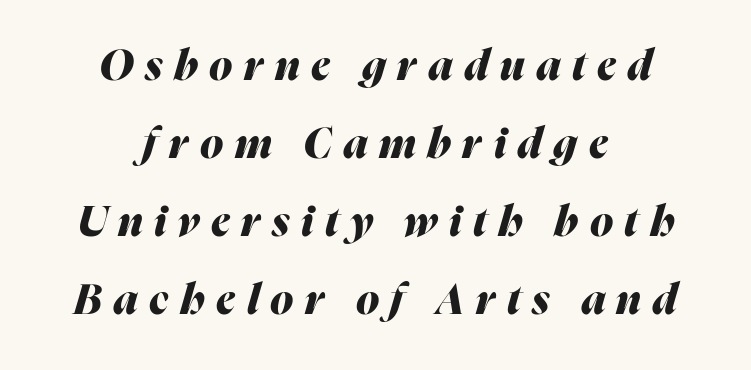
Visually the block forms a symmetrical silhouette, jagged on both flanks. Letter spacing: wide. Looking at the ascenders, they clearly lean. The characters look thick and weighty, a clear bold. Looks like regular typesetting: each glyph gets only the width it needs.
